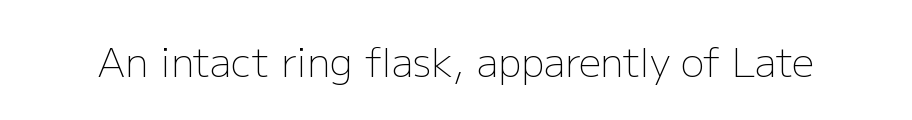
The letters advance in unequal steps, a hallmark of proportional type. Type style note: lacks serifs. Compared with typical body copy, the letter spacing here is the same. Heft: none added — not bold. Notice how the stems are strictly vertical — no italics here. Beneath every word, the page is bare.
